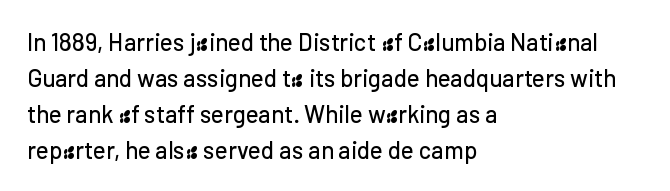
{"italic": "no", "underline": "no", "align": "left", "line_spacing": "normal", "line_spacing_ratio": 1.5, "letter_spacing": "normal", "letter_spacing_em": 0.0, "glyph_px": 24}
